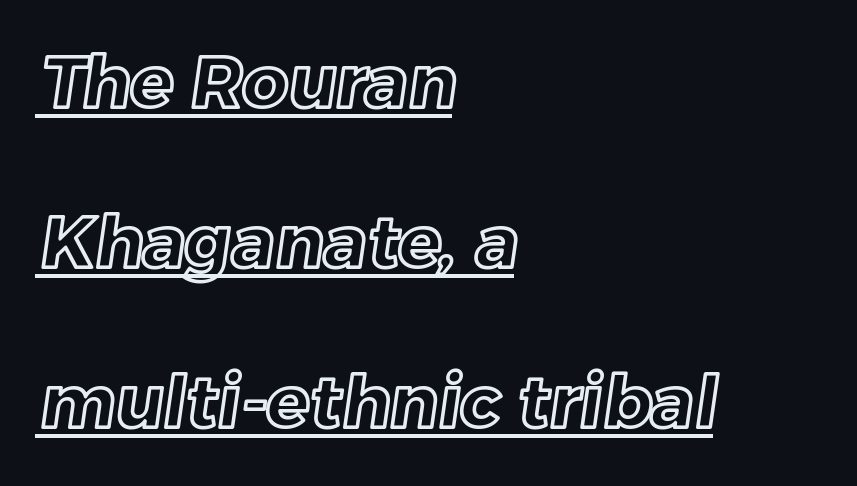
Q: Is the text underlined? A: Yes.
Q: How is the paragraph aligned? A: Left-aligned.
Q: Is the spacing between letters normal or unusually wide? A: Normal.
Q: Is the spacing between lines tight, normal or loose? A: Loose.
Q: Width (condensed, normal, or wide)? A: Normal.
Q: x-height? A: Medium.
Q: Monospaced? A: No.
